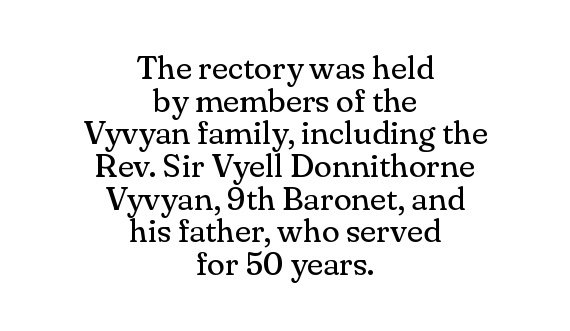
Q: Is the text bold? A: No.
Q: Is the text italic (slanted)? A: No, it is upright.
Q: Is the typeface a serif or a sans-serif typeface? A: Serif.
Q: Is the text underlined? A: No.
Q: How is the paragraph aligned? A: Centered.
Q: Is the spacing between letters normal or unusually wide? A: Normal.
Q: Is the spacing between lines tight, normal or loose? A: Tight.
Q: Width (condensed, normal, or wide)? A: Normal.
Q: Stroke contrast? A: Medium.
Q: x-height? A: Small.
Q: Monospaced? A: No.
